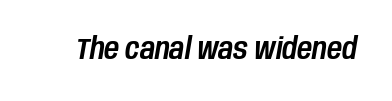
Spacing between characters is what you'd get straight out of the box. A clean baseline with only descenders dipping below it. The letters advance in unequal steps, a hallmark of proportional type. When letters slant like this, we call the style italic.
